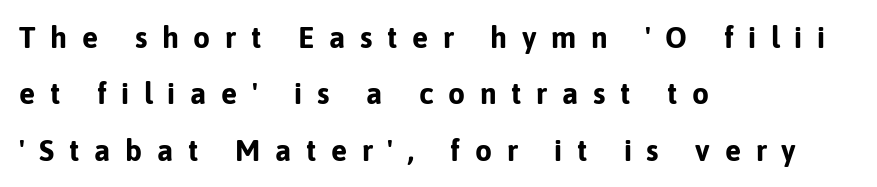
Observe the absence of serifs on each vertical stroke in this sample. Teacher's note: observe the even left margin — that is flush-left alignment. The passage shown is typed in a proportional face where columns would drift. Heavy-handed strokes throughout: this text is bold. Tracking value appears strongly positive — letters spread wide. Does the lettering tilt? It doesn't — this is upright.
